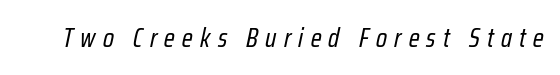
The image shows 27 px text type, italic (leaning right); set unusually wide letter spacing (+0.27 em), not underlined.
